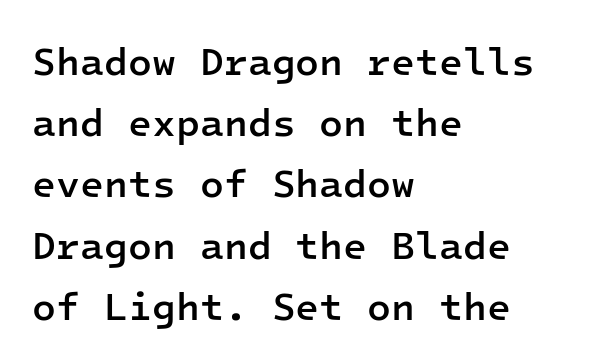
{"serif": "no", "italic": "no", "bold": "semi", "weight": "semibold", "width": "normal", "stroke_contrast": "low", "x_height": "medium", "monospaced": "yes", "underline": "no", "align": "left", "line_spacing": "normal", "line_spacing_ratio": 1.57, "letter_spacing": "normal", "letter_spacing_em": 0.0, "glyph_px": 39}
